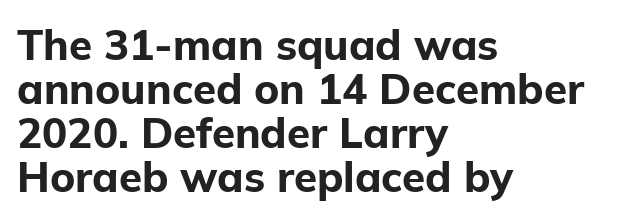
{"serif": "no", "italic": "no", "bold": "yes", "weight": "bold", "width": "normal", "stroke_contrast": "low", "x_height": "medium", "monospaced": "no", "underline": "no", "align": "left", "line_spacing": "tight", "line_spacing_ratio": 1.05, "letter_spacing": "normal", "letter_spacing_em": 0.0, "glyph_px": 42}
